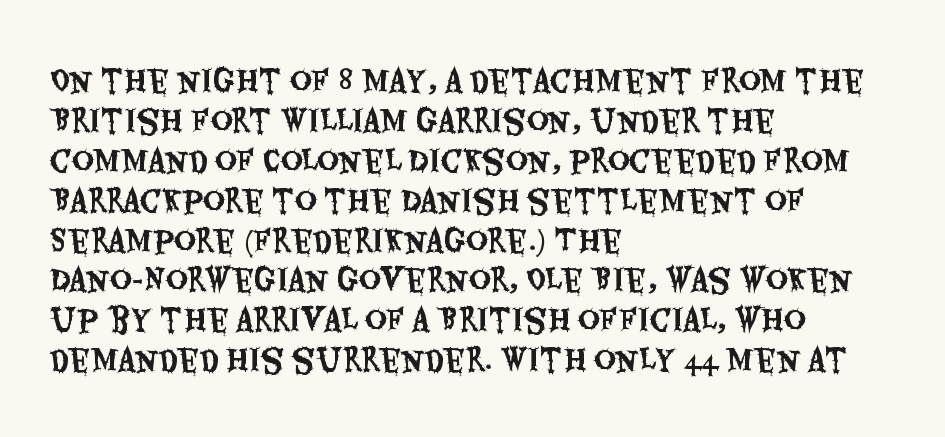
The image shows 30 px condensed sans-serif type, upright; set left-aligned, normal line spacing (1.33x), normal letter spacing, not underlined; medium stroke contrast and a large x-height.
